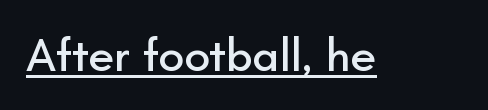
The image shows 47 px sans-serif type, upright; set normal letter spacing, underlined; low stroke contrast and a small x-height.
